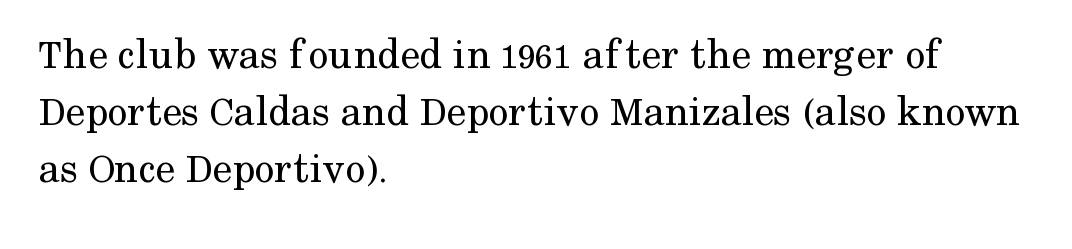
These lines keep a tight, regular rhythm from letter to letter. The face looks like a standard text weight, possibly lighter. Regarding leading, the lines here are spaced in the standard way. Think of a printed novel: that variable character pitch is what you see here. Italic: no, the glyphs are upright roman.
